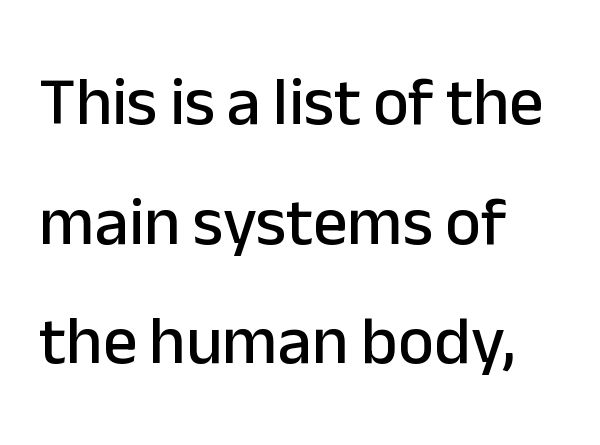
The letters sit at their default tracking, neither squeezed nor spread. Character widths vary here, with narrow letters taking less room than wide ones. This is the regular roman posture of the typeface. The face used here is a sans, in the tradition of grotesques and geometrics.
